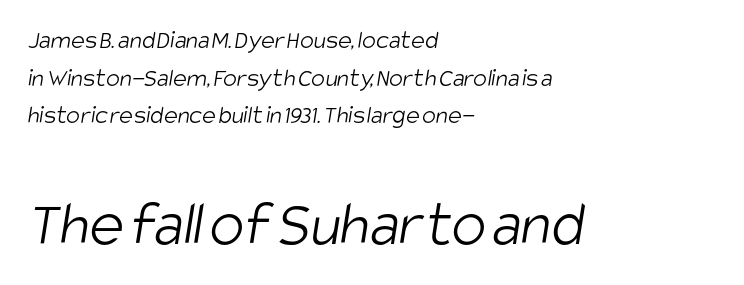
{"serif": "no", "bold": "no", "weight": "light", "width": "condensed", "stroke_contrast": "low", "x_height": "large", "monospaced": "no", "underline": "no", "align": "left", "line_spacing": "normal", "line_spacing_ratio": 1.45, "letter_spacing": "normal", "letter_spacing_em": 0.0, "larger_block": "second", "size_ratio": 2.5, "glyph_px": 65}
